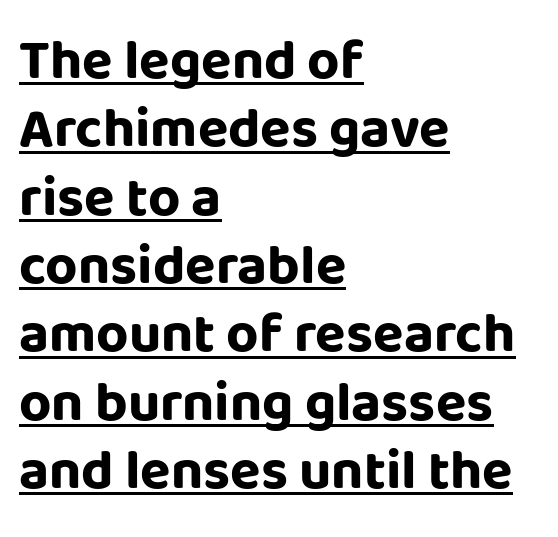
The image shows 56 px bold sans-serif type, upright; set left-aligned, line spacing 1.22x, normal letter spacing, underlined; low stroke contrast and a large x-height.
